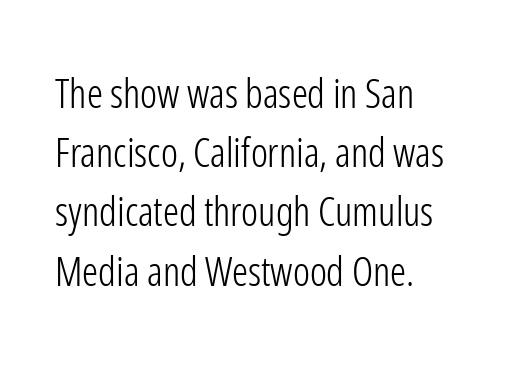
Q: Is the text bold? A: No.
Q: Is the text italic (slanted)? A: No, it is upright.
Q: Is the typeface a serif or a sans-serif typeface? A: Sans-serif.
Q: Is the text underlined? A: No.
Q: How is the paragraph aligned? A: Left-aligned.
Q: Is the spacing between letters normal or unusually wide? A: Normal.
Q: Is the spacing between lines tight, normal or loose? A: Normal.
Q: Width (condensed, normal, or wide)? A: Condensed.
Q: Stroke contrast? A: Low.
Q: x-height? A: Medium.
Q: Monospaced? A: No.
